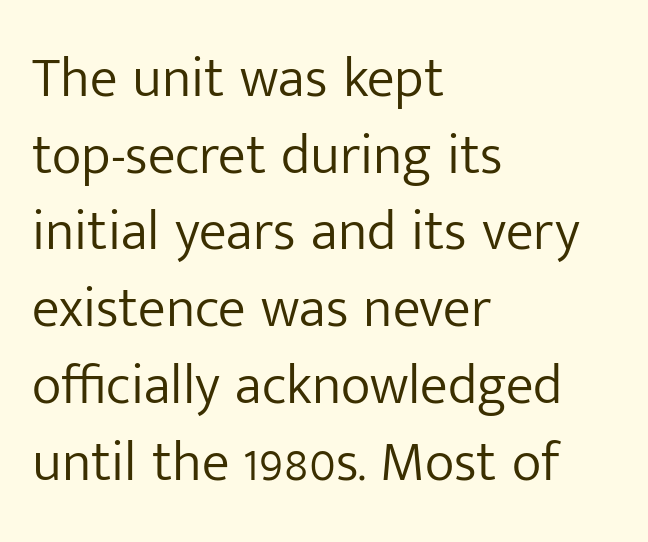
Q: Is the text bold? A: No.
Q: Is the text italic (slanted)? A: No, it is upright.
Q: Is the typeface a serif or a sans-serif typeface? A: Sans-serif.
Q: Is the text underlined? A: No.
Q: How is the paragraph aligned? A: Left-aligned.
Q: Is the spacing between letters normal or unusually wide? A: Normal.
Q: Is the spacing between lines tight, normal or loose? A: Normal.
Q: Width (condensed, normal, or wide)? A: Normal.
Q: Stroke contrast? A: Low.
Q: x-height? A: Medium.
Q: Monospaced? A: No.
